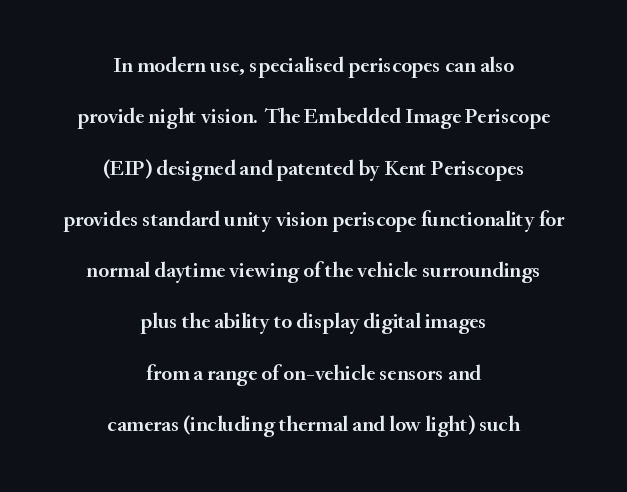
The gaps between neighbouring characters are ordinary and unremarkable. These lines stack symmetrically, like a column narrowing and widening about its center. This sample trades compactness for vertical openness between lines. Tall strokes in this sample are plumb rather than angled. Letters rest on an invisible, unmarked baseline.
